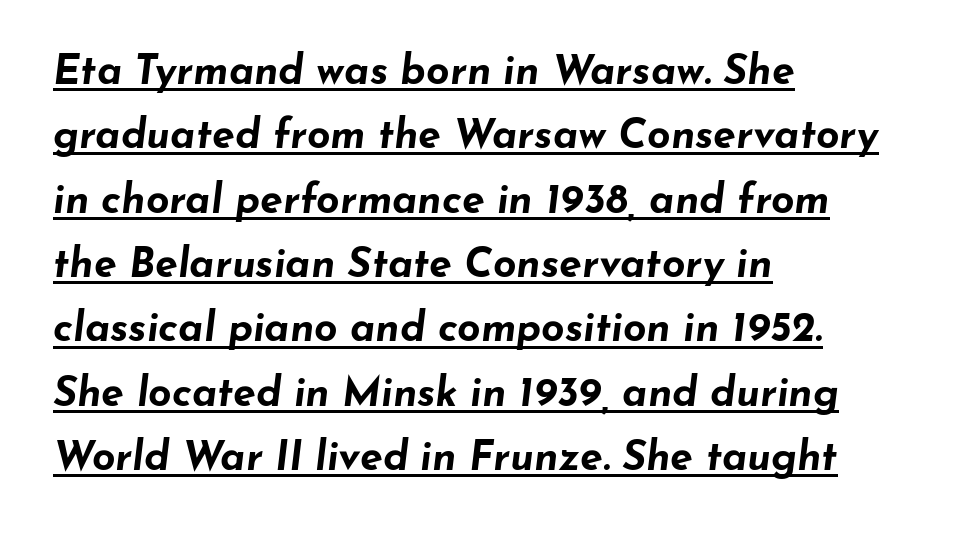
The image shows 41 px bold, wide type, italic (leaning right); set left-aligned, normal line spacing (1.57x), normal letter spacing, underlined; low stroke contrast and a small x-height.
